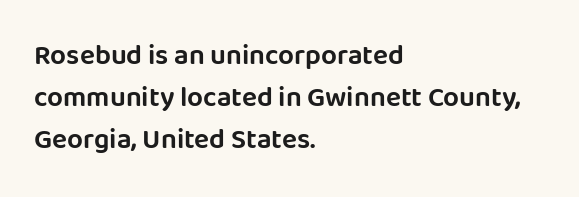
{"serif": "no", "italic": "no", "width": "normal", "stroke_contrast": "low", "x_height": "large", "monospaced": "no", "underline": "no", "align": "left", "line_spacing": "normal", "line_spacing_ratio": 1.5, "letter_spacing": "normal", "letter_spacing_em": 0.0, "glyph_px": 28}
